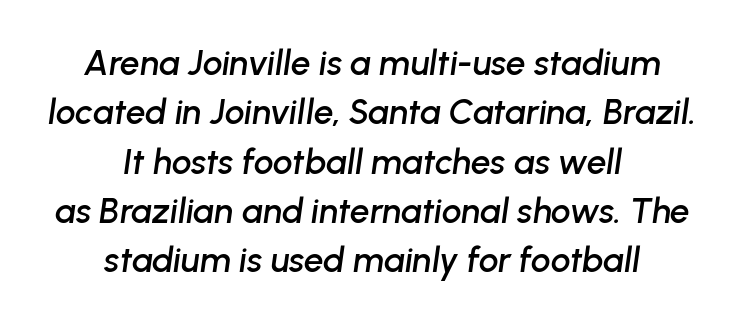
Italic: yes, the glyphs are oblique. Is the letter spacing exaggerated? No — it looks like the ordinary default. The passage shown stacks its lines at a standard gap. Proportional: the letters do not fall into vertical columns.
